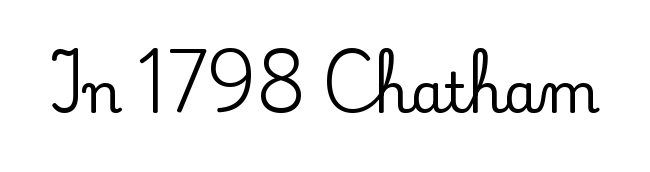
{"serif": "yes", "italic": "no", "width": "normal", "stroke_contrast": "low", "x_height": "small", "monospaced": "no", "underline": "no", "letter_spacing": "normal", "letter_spacing_em": 0.0, "glyph_px": 55}
